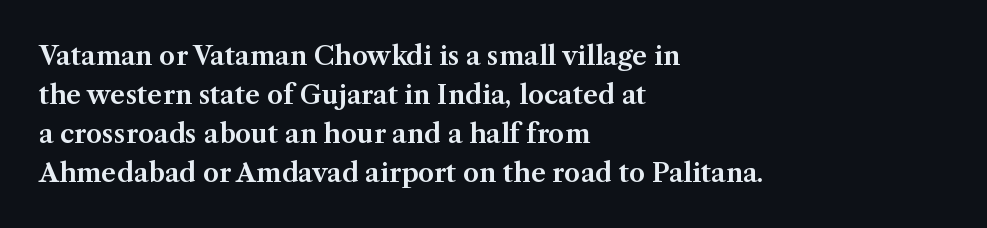
Q: Is the text italic (slanted)? A: No, it is upright.
Q: Is the text underlined? A: No.
Q: How is the paragraph aligned? A: Left-aligned.
Q: Is the spacing between letters normal or unusually wide? A: Normal.
Q: Is the spacing between lines tight, normal or loose? A: Normal.
